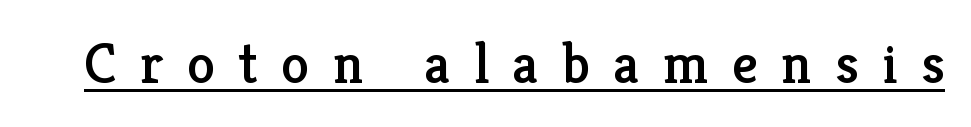
Q: Is the text italic (slanted)? A: No, it is upright.
Q: Is the typeface a serif or a sans-serif typeface? A: Serif.
Q: Is the text underlined? A: Yes.
Q: Is the spacing between letters normal or unusually wide? A: Unusually wide.
Q: Width (condensed, normal, or wide)? A: Normal.
Q: Stroke contrast? A: Low.
Q: x-height? A: Medium.
Q: Monospaced? A: No.
